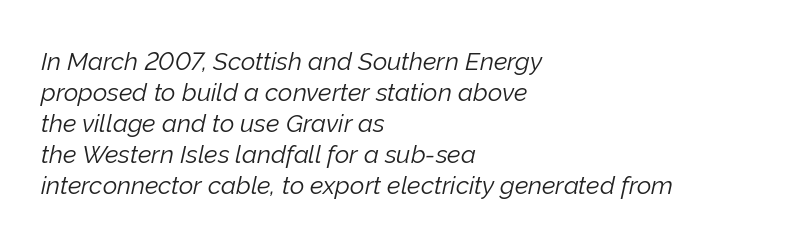
{"italic": "yes", "lean": "right", "slant_degrees": 12, "bold": "no", "underline": "no", "align": "left", "line_spacing_ratio": 1.24, "letter_spacing": "normal", "letter_spacing_em": 0.0, "glyph_px": 25}
